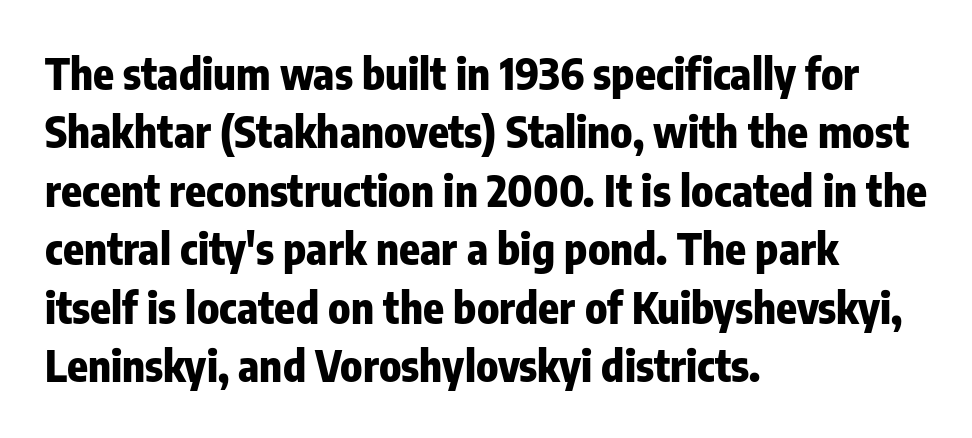
{"serif": "no", "italic": "no", "bold": "yes", "weight": "heavy", "width": "condensed", "stroke_contrast": "low", "x_height": "medium", "monospaced": "no", "underline": "no", "align": "left", "line_spacing": "normal", "line_spacing_ratio": 1.36, "letter_spacing": "normal", "letter_spacing_em": 0.0, "glyph_px": 43}
